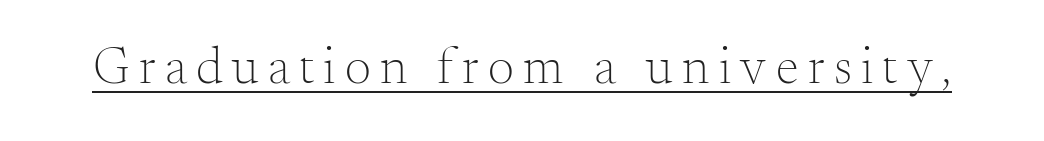
You could not count columns in this text — the font is proportionally spaced. Looks like someone drew a line under every word here. Little horizontal feet cap the strokes, marking this as serif type. This is not heavy type; no bold has been used. The typography opts for an upright posture over an oblique one.
